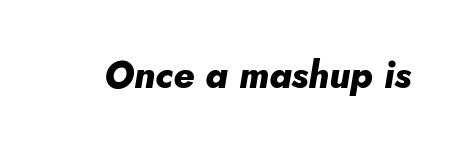
{"italic": "yes", "lean": "right", "slant_degrees": 10, "bold": "yes", "weight": "heavy", "width": "normal", "stroke_contrast": "low", "x_height": "small", "monospaced": "no", "underline": "no", "letter_spacing": "normal", "letter_spacing_em": 0.0, "glyph_px": 37}
